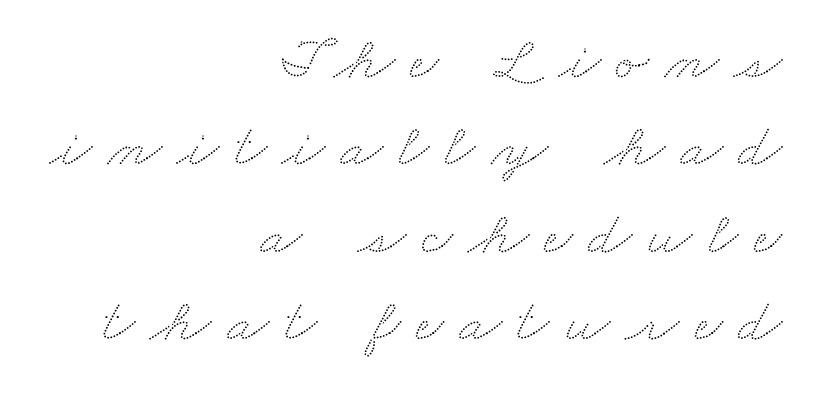
The passage shown is not underscored anywhere. A typesetter would call this proportional, since set widths differ per character. This block has exactly the height ordinary leading produces. Here the glyphs are tracked loosely, breaking word shapes into spaced letters. These lines are set flush right with a ragged left edge.
